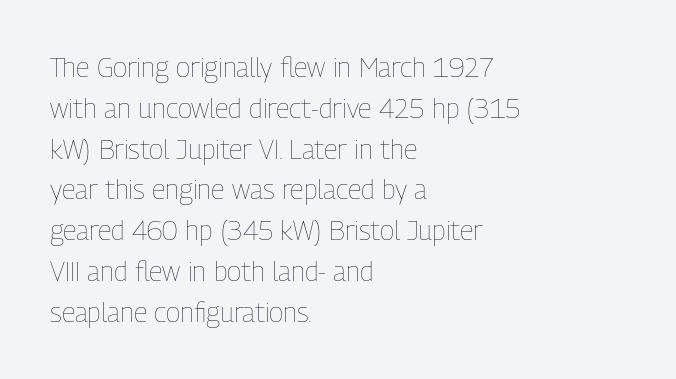
{"italic": "no", "bold": "no", "underline": "no", "align": "left", "line_spacing": "normal", "line_spacing_ratio": 1.51, "letter_spacing": "normal", "letter_spacing_em": 0.0, "glyph_px": 27}
